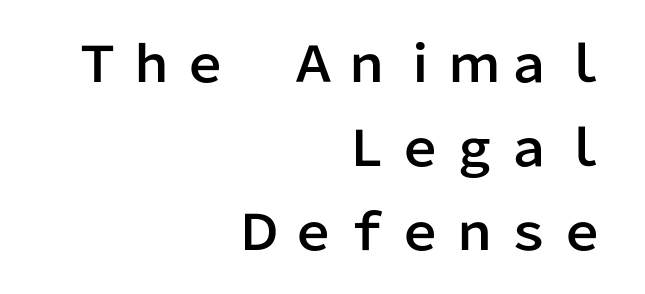
Q: Is the text italic (slanted)? A: No, it is upright.
Q: Is the typeface a serif or a sans-serif typeface? A: Sans-serif.
Q: Is the text underlined? A: No.
Q: How is the paragraph aligned? A: Right-aligned.
Q: Width (condensed, normal, or wide)? A: Normal.
Q: Stroke contrast? A: Low.
Q: x-height? A: Medium.
Q: Monospaced? A: No.
